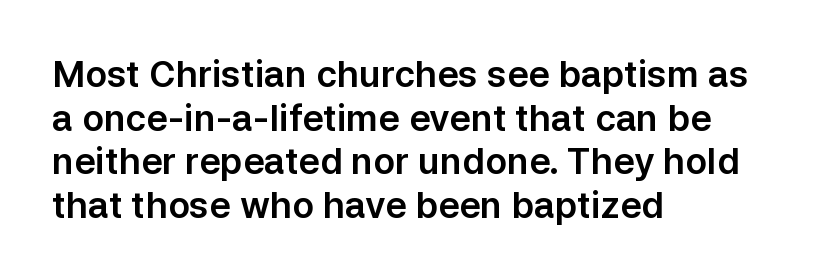
The image shows 36 px sans-serif type, upright; set left-aligned, line spacing 1.21x, normal letter spacing, not underlined; low stroke contrast and a medium x-height.
